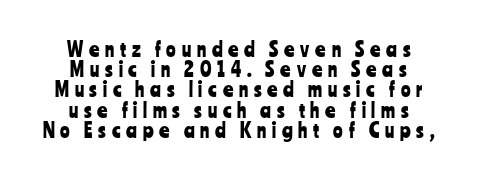
The paragraph shown floats in the horizontal middle. Compared with typical body copy, the letter spacing here is much looser. Rendered with straight, roman letterforms. The vertical gap from one line to the next is small. The words here are not underlined.
